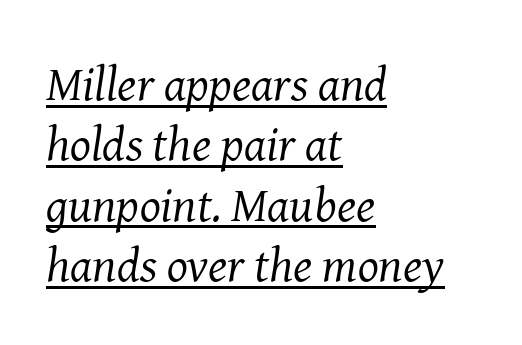
Q: Is the text bold? A: No.
Q: Is the text italic (slanted)? A: Yes, it leans right by about 8 degrees.
Q: Is the typeface a serif or a sans-serif typeface? A: Serif.
Q: Is the text underlined? A: Yes.
Q: How is the paragraph aligned? A: Left-aligned.
Q: Is the spacing between letters normal or unusually wide? A: Normal.
Q: Width (condensed, normal, or wide)? A: Normal.
Q: Stroke contrast? A: Medium.
Q: x-height? A: Medium.
Q: Monospaced? A: No.
